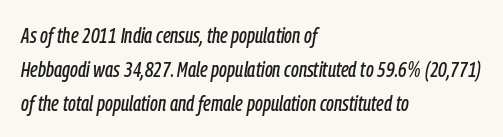
{"italic": "yes", "lean": "right", "slant_degrees": 9, "underline": "no", "align": "left", "line_spacing": "normal", "line_spacing_ratio": 1.54, "letter_spacing": "normal", "letter_spacing_em": 0.0, "glyph_px": 22}
